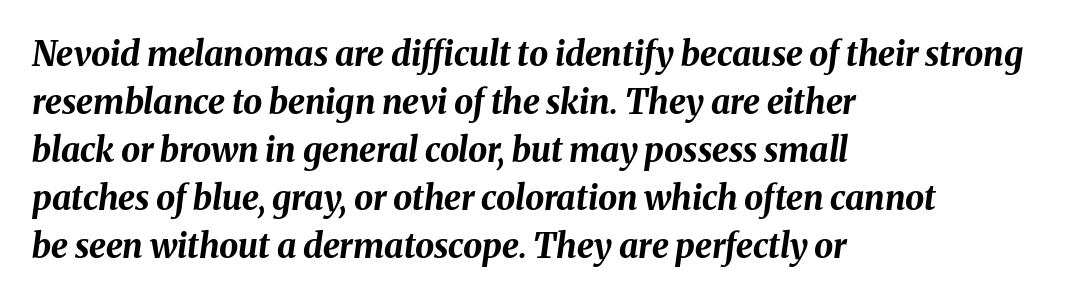
Q: Is the text bold? A: Yes.
Q: Is the text italic (slanted)? A: Yes, it leans right by about 8 degrees.
Q: Is the text underlined? A: No.
Q: How is the paragraph aligned? A: Left-aligned.
Q: Is the spacing between letters normal or unusually wide? A: Normal.
Q: Is the spacing between lines tight, normal or loose? A: Normal.
Q: Width (condensed, normal, or wide)? A: Normal.
Q: Stroke contrast? A: Medium.
Q: x-height? A: Medium.
Q: Monospaced? A: No.
